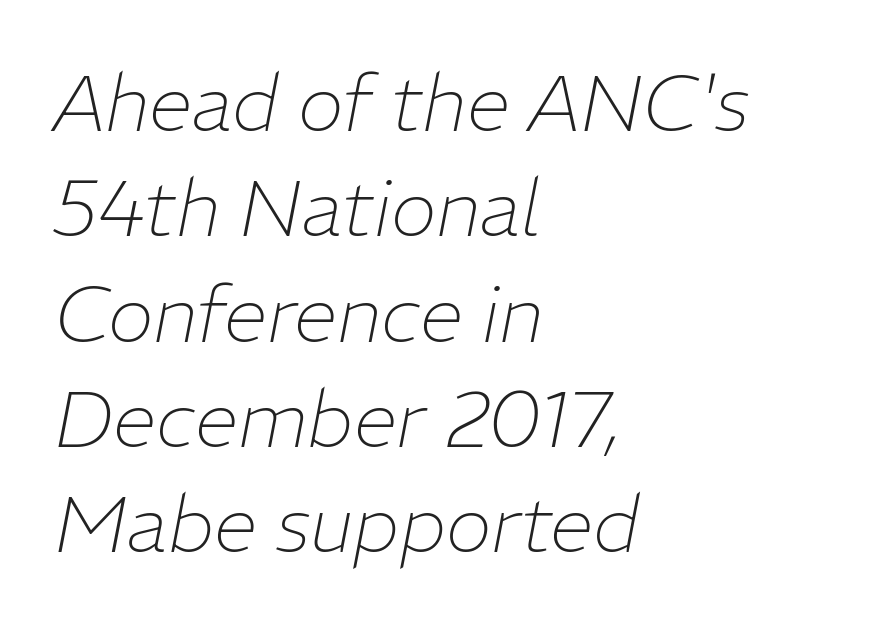
Q: Is the text bold? A: No.
Q: Is the text italic (slanted)? A: Yes, it leans right by about 11 degrees.
Q: Is the text underlined? A: No.
Q: How is the paragraph aligned? A: Left-aligned.
Q: Is the spacing between letters normal or unusually wide? A: Normal.
Q: Is the spacing between lines tight, normal or loose? A: Normal.
Q: Width (condensed, normal, or wide)? A: Normal.
Q: Stroke contrast? A: Low.
Q: x-height? A: Medium.
Q: Monospaced? A: No.
